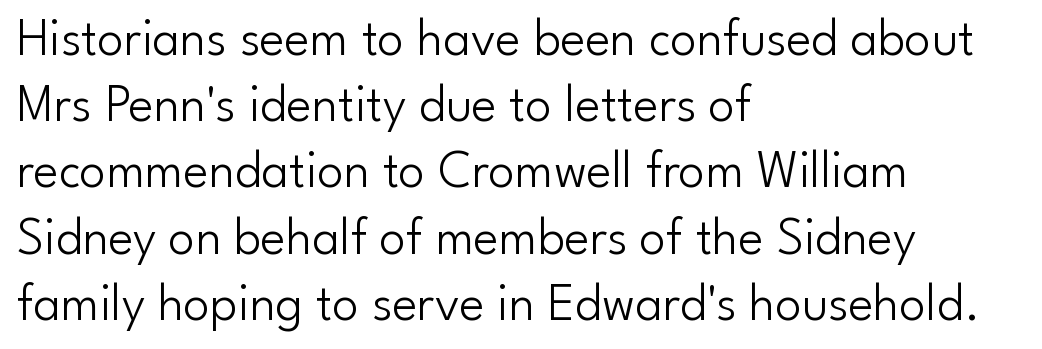
Q: Is the text bold? A: No.
Q: Is the text italic (slanted)? A: No, it is upright.
Q: Is the typeface a serif or a sans-serif typeface? A: Sans-serif.
Q: Is the text underlined? A: No.
Q: How is the paragraph aligned? A: Left-aligned.
Q: Is the spacing between letters normal or unusually wide? A: Normal.
Q: Is the spacing between lines tight, normal or loose? A: Normal.
Q: Width (condensed, normal, or wide)? A: Normal.
Q: Stroke contrast? A: Low.
Q: x-height? A: Small.
Q: Monospaced? A: No.
